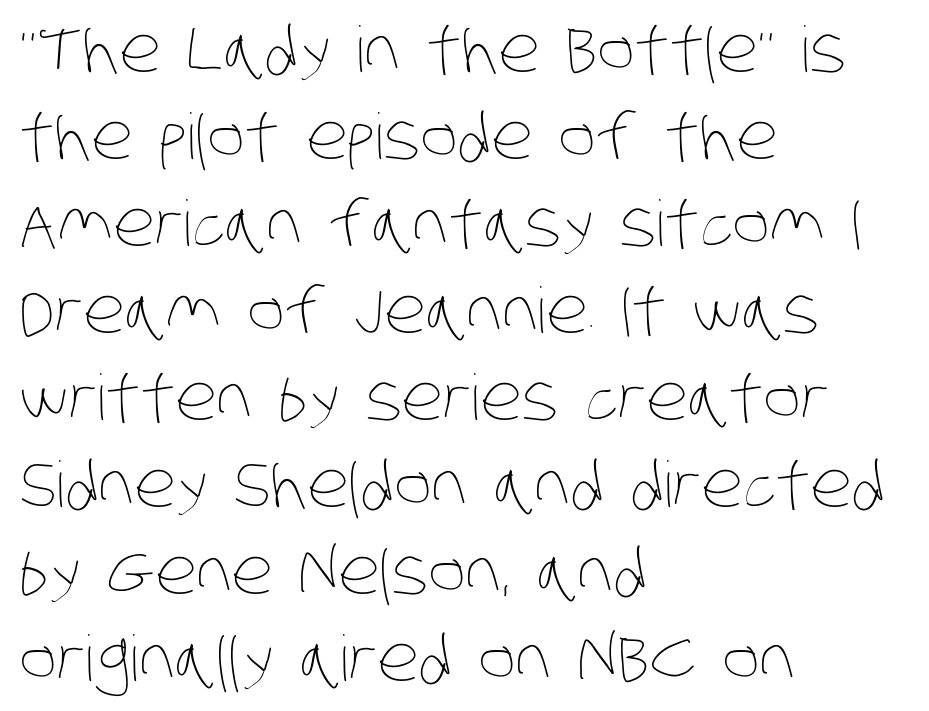
Q: Is the text bold? A: No.
Q: Is the text underlined? A: No.
Q: How is the paragraph aligned? A: Left-aligned.
Q: Is the spacing between letters normal or unusually wide? A: Normal.
Q: Is the spacing between lines tight, normal or loose? A: Normal.
Q: Width (condensed, normal, or wide)? A: Condensed.
Q: Stroke contrast? A: Low.
Q: x-height? A: Large.
Q: Monospaced? A: No.
